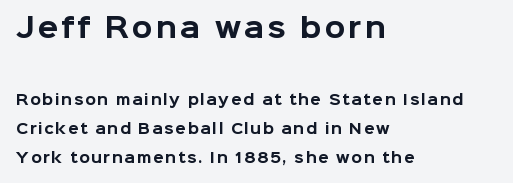
Q: Is the text bold? A: Yes.
Q: Is the text italic (slanted)? A: No, it is upright.
Q: Is the text underlined? A: No.
Q: How is the paragraph aligned? A: Left-aligned.
Q: Is the spacing between lines tight, normal or loose? A: Loose.
Q: Which block of text is set in a larger size, the first (top) or the second (bottom)? A: The first (top) one.
